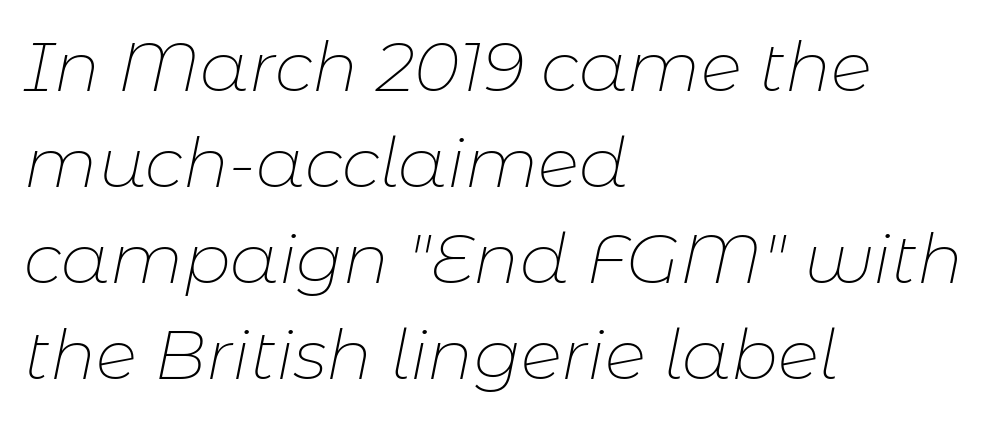
The image shows 69 px thin type, italic (leaning right); set left-aligned, normal line spacing (1.39x), normal letter spacing, not underlined; low stroke contrast and a medium x-height.
